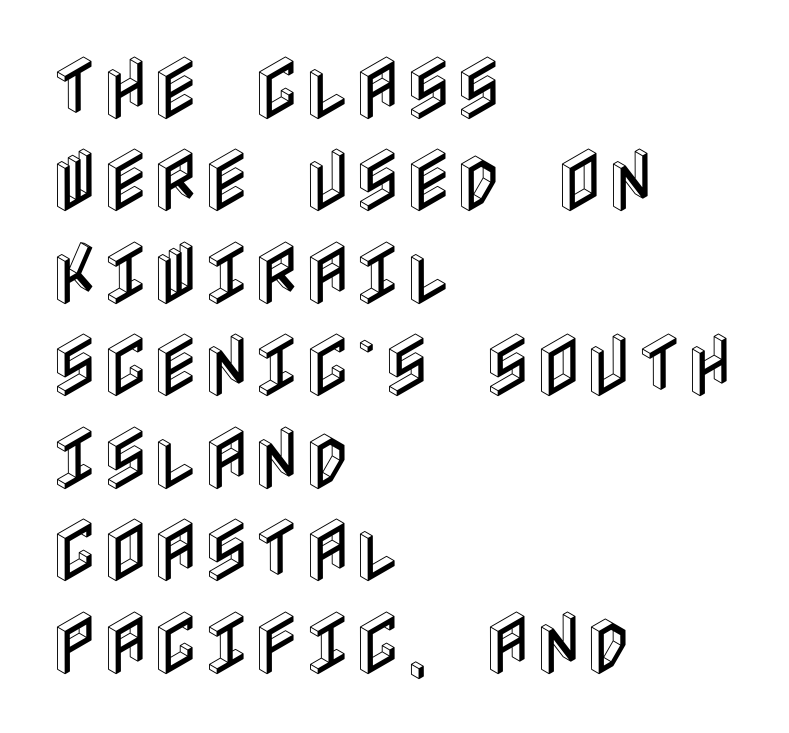
{"italic": "no", "width": "condensed", "x_height": "large", "underline": "no", "align": "left", "line_spacing": "normal", "line_spacing_ratio": 1.34, "letter_spacing": "normal", "letter_spacing_em": 0.0, "glyph_px": 69}
